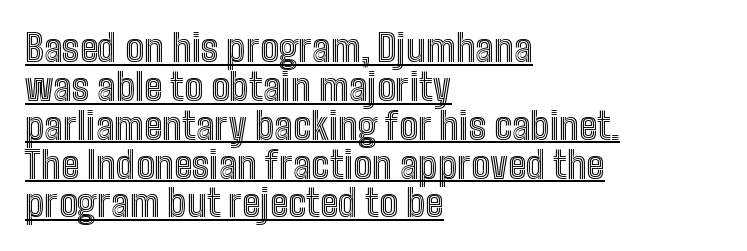
The image shows 37 px condensed type, upright; set left-aligned, tight line spacing (1.05x), normal letter spacing, underlined; a medium x-height.
